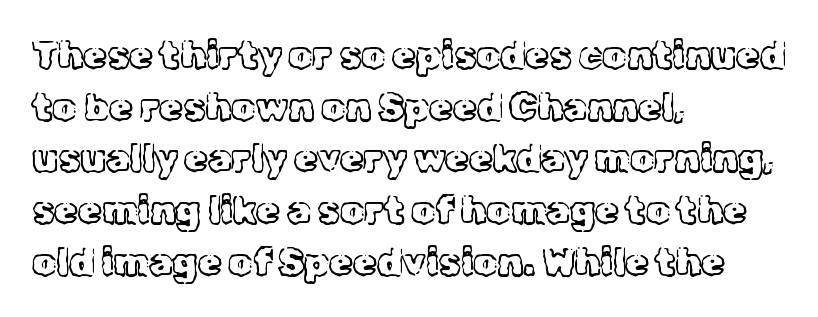
The zone under the glyphs is completely vacant. Little horizontal feet cap the strokes, marking this as serif type. In terms of leading, this rendering sits right in the middle. Short note: letters normally spaced. Is there any slant? The stems are plumb. The characters are drawn with everyday or finer stroke widths.
